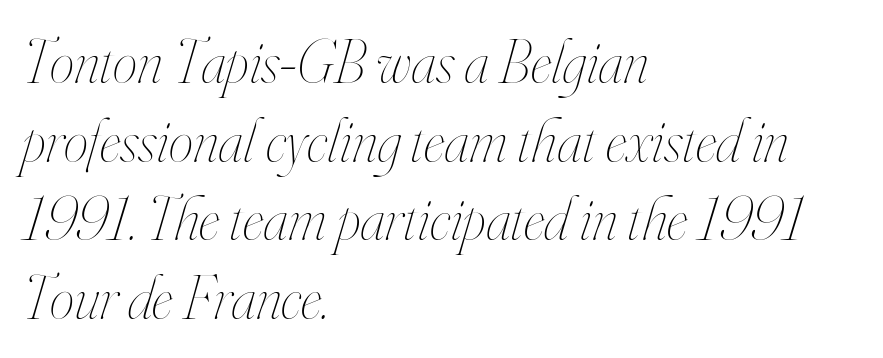
{"italic": "yes", "lean": "right", "slant_degrees": 16, "bold": "no", "weight": "thin", "width": "condensed", "stroke_contrast": "high", "x_height": "small", "monospaced": "no", "underline": "no", "align": "left", "line_spacing": "normal", "line_spacing_ratio": 1.27, "letter_spacing": "normal", "letter_spacing_em": 0.0, "glyph_px": 62}
